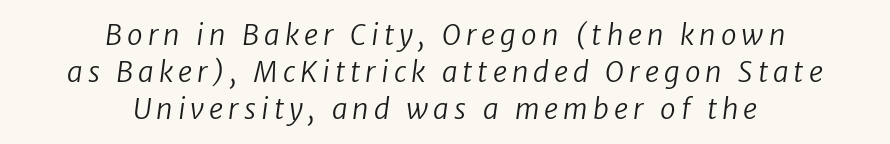
{"serif": "no", "bold": "no", "weight": "regular", "width": "normal", "stroke_contrast": "low", "x_height": "medium", "monospaced": "no", "underline": "no", "align": "center", "line_spacing": "normal", "line_spacing_ratio": 1.32, "glyph_px": 28}
